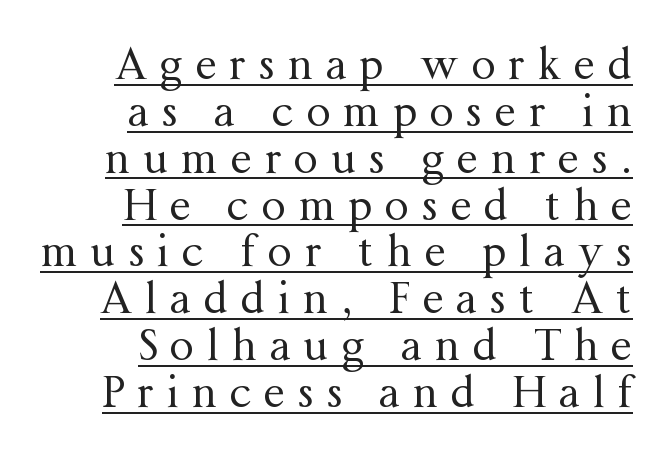
Q: Is the text bold? A: No.
Q: Is the text italic (slanted)? A: No, it is upright.
Q: Is the typeface a serif or a sans-serif typeface? A: Serif.
Q: Is the text underlined? A: Yes.
Q: How is the paragraph aligned? A: Right-aligned.
Q: Is the spacing between letters normal or unusually wide? A: Unusually wide.
Q: Is the spacing between lines tight, normal or loose? A: Tight.
Q: Width (condensed, normal, or wide)? A: Normal.
Q: Stroke contrast? A: Medium.
Q: x-height? A: Medium.
Q: Monospaced? A: No.
